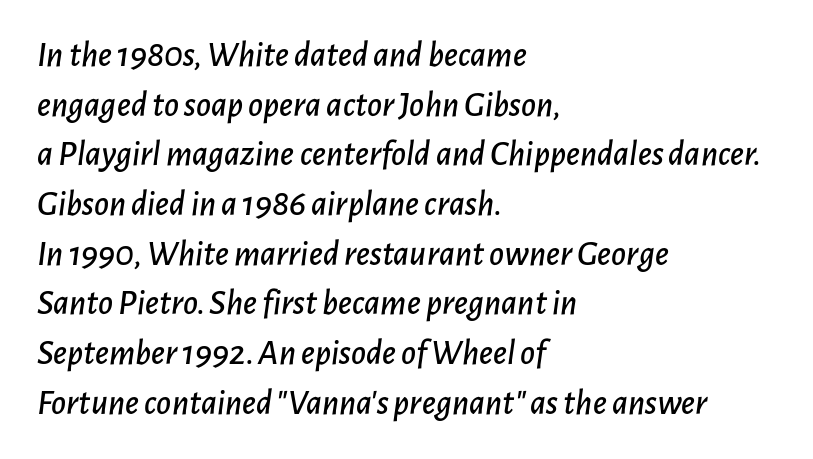
{"italic": "yes", "lean": "right", "slant_degrees": 7, "width": "normal", "stroke_contrast": "low", "x_height": "medium", "monospaced": "no", "underline": "no", "align": "left", "line_spacing": "normal", "line_spacing_ratio": 1.38, "letter_spacing": "normal", "letter_spacing_em": 0.0, "glyph_px": 36}
